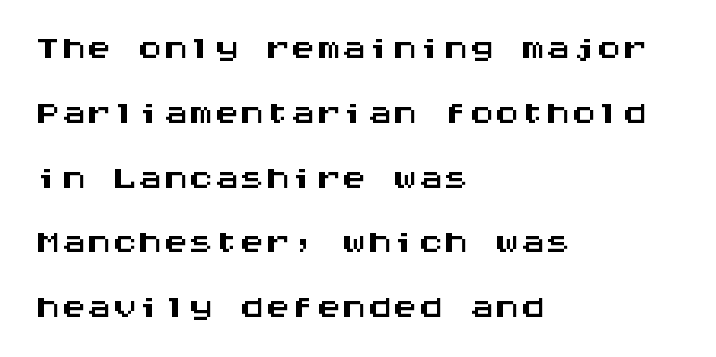
The image shows 51 px wide sans-serif type, upright, monospaced; set left-aligned, normal line spacing (1.27x), normal letter spacing, not underlined; medium stroke contrast and a large x-height.
